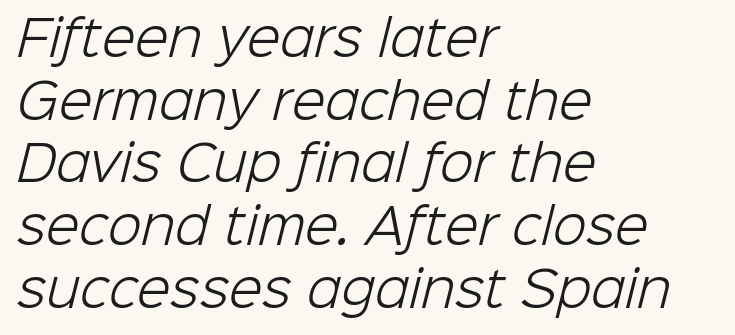
Q: Is the text bold? A: No.
Q: Is the typeface a serif or a sans-serif typeface? A: Sans-serif.
Q: Is the text underlined? A: No.
Q: How is the paragraph aligned? A: Left-aligned.
Q: Is the spacing between letters normal or unusually wide? A: Normal.
Q: Is the spacing between lines tight, normal or loose? A: Normal.
Q: Width (condensed, normal, or wide)? A: Normal.
Q: Stroke contrast? A: Low.
Q: x-height? A: Medium.
Q: Monospaced? A: No.
